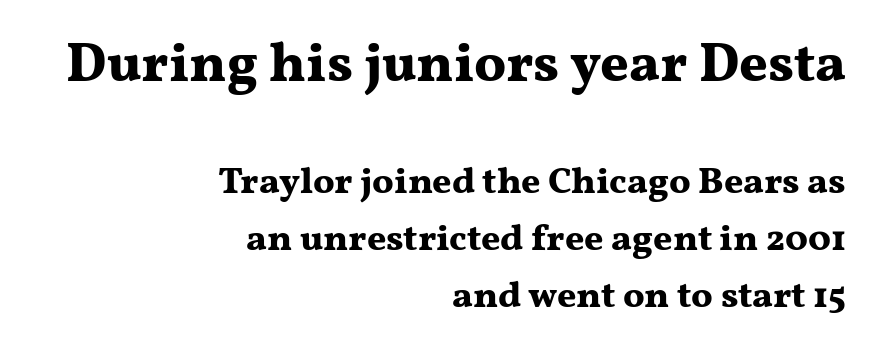
This rendering features lettering with no underline. Between one letter and the next there's only the usual sliver of space. Horizontal bands of white between lines are of average thickness. The initial chunk of copy outweighs the following chunk in type size. This sample has the flowing, uneven cadence of proportional lettering. You can tell it's not italic because the verticals are truly vertical.
